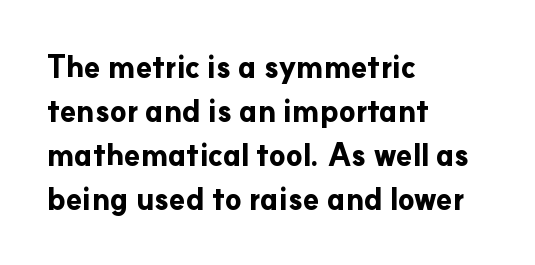
The image shows 30 px bold sans-serif type, upright; set left-aligned, normal line spacing (1.47x), normal letter spacing, not underlined; low stroke contrast and a small x-height.
